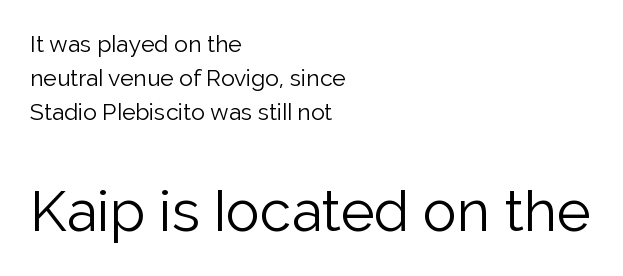
The image shows 57 px light sans-serif type, upright; set left-aligned, normal line spacing (1.47x), normal letter spacing, not underlined; the second (bottom) block is 2.48x larger; low stroke contrast and a medium x-height.
